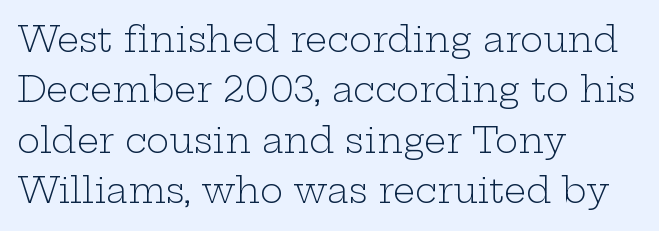
{"serif": "yes", "italic": "no", "bold": "no", "weight": "light", "width": "wide", "stroke_contrast": "low", "x_height": "medium", "monospaced": "no", "underline": "no", "align": "left", "line_spacing": "normal", "line_spacing_ratio": 1.44, "letter_spacing": "normal", "letter_spacing_em": 0.0, "glyph_px": 35}
